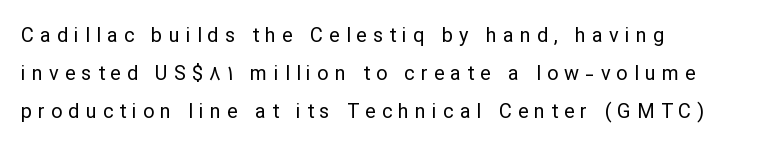
Q: Is the text bold? A: No.
Q: Is the text italic (slanted)? A: No, it is upright.
Q: Is the text underlined? A: No.
Q: How is the paragraph aligned? A: Left-aligned.
Q: Is the spacing between letters normal or unusually wide? A: Unusually wide.
Q: Is the spacing between lines tight, normal or loose? A: Loose.
